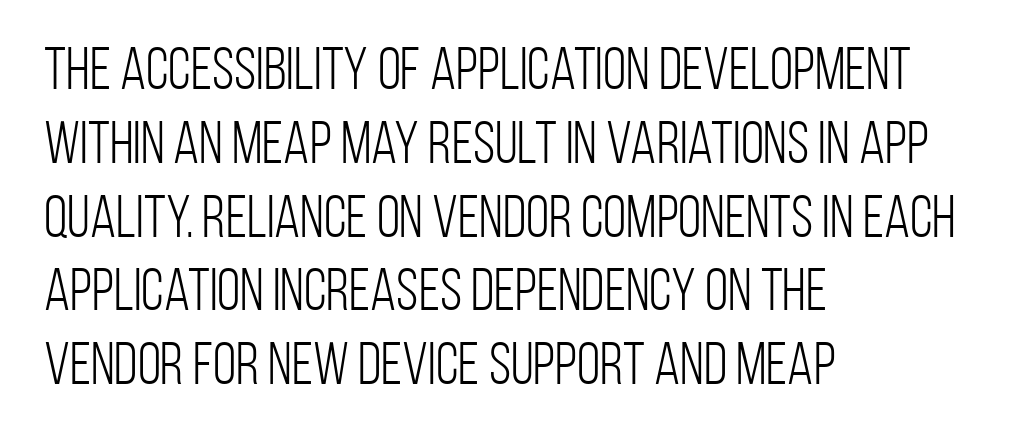
{"serif": "no", "italic": "no", "bold": "no", "weight": "light", "width": "condensed", "stroke_contrast": "low", "x_height": "large", "monospaced": "no", "underline": "no", "align": "left", "line_spacing_ratio": 1.23, "letter_spacing": "normal", "letter_spacing_em": 0.0, "glyph_px": 60}
